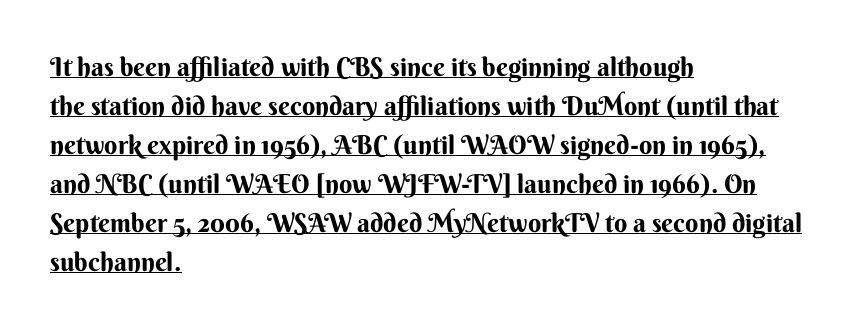
{"italic": "no", "bold": "yes", "underline": "yes", "align": "left", "line_spacing": "normal", "line_spacing_ratio": 1.5, "letter_spacing": "normal", "letter_spacing_em": 0.0, "glyph_px": 26}
